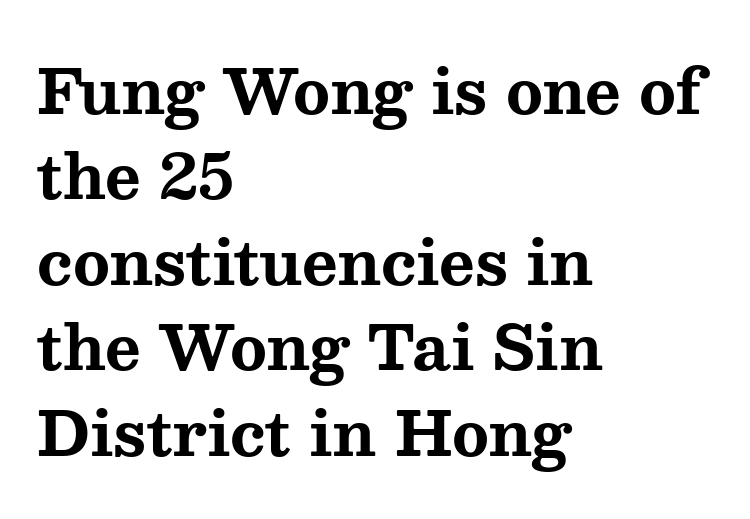
Note the varied advance widths — an 'i' is clearly narrower than an 'm'. Tracking value appears to be zero — textbook default spacing. Is this a sans? No — the strokes have serifs. The compositor pushed each line to the left boundary.
